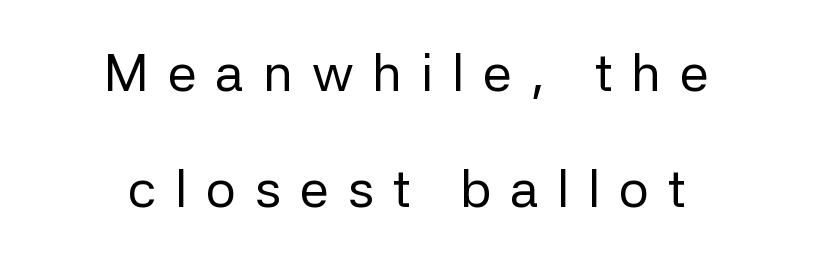
The image shows 53 px regular-weight sans-serif type, upright; set centered, loose line spacing (2.18x), unusually wide letter spacing (+0.35 em), not underlined; low stroke contrast and a medium x-height.
